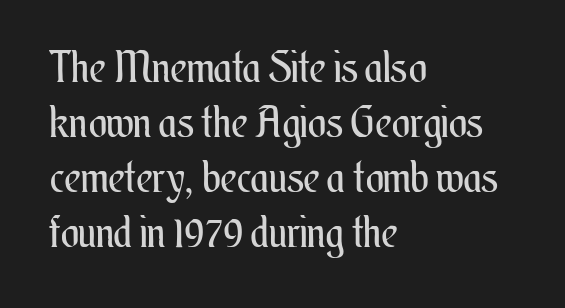
{"italic": "no", "bold": "no", "weight": "regular", "width": "condensed", "stroke_contrast": "medium", "x_height": "small", "monospaced": "no", "underline": "no", "align": "left", "line_spacing": "normal", "line_spacing_ratio": 1.28, "letter_spacing": "normal", "letter_spacing_em": 0.0, "glyph_px": 43}
